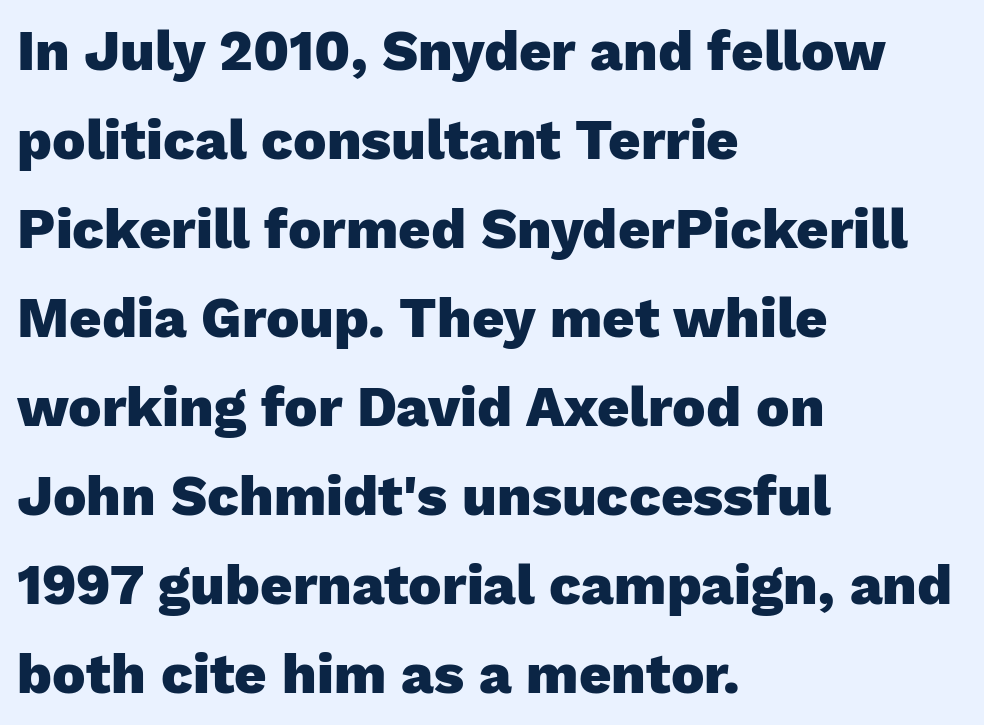
Q: Is the text bold? A: Yes.
Q: Is the text italic (slanted)? A: No, it is upright.
Q: Is the typeface a serif or a sans-serif typeface? A: Sans-serif.
Q: Is the text underlined? A: No.
Q: How is the paragraph aligned? A: Left-aligned.
Q: Is the spacing between letters normal or unusually wide? A: Normal.
Q: Is the spacing between lines tight, normal or loose? A: Normal.
Q: Width (condensed, normal, or wide)? A: Normal.
Q: Stroke contrast? A: Low.
Q: x-height? A: Medium.
Q: Monospaced? A: No.
